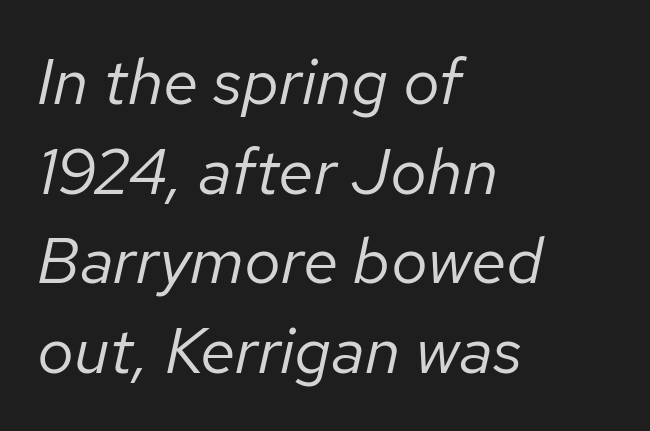
{"italic": "yes", "lean": "right", "slant_degrees": 12, "bold": "no", "weight": "regular", "width": "normal", "stroke_contrast": "low", "x_height": "medium", "monospaced": "no", "underline": "no", "align": "left", "line_spacing": "normal", "line_spacing_ratio": 1.38, "letter_spacing": "normal", "letter_spacing_em": 0.0, "glyph_px": 65}
